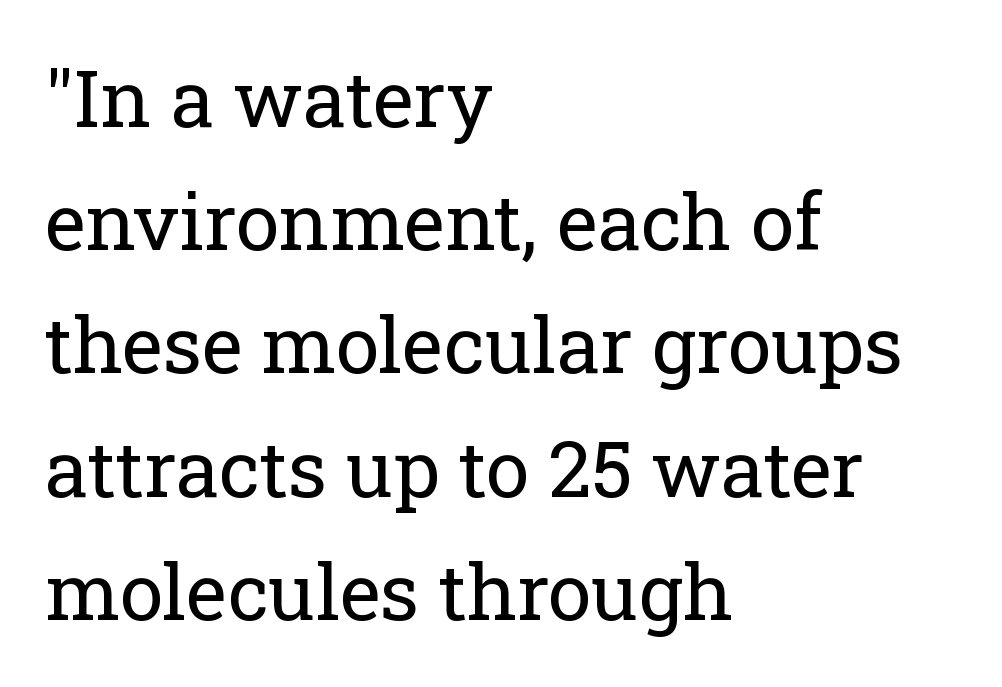
Does the lettering tilt? It doesn't — this is upright. Looks like regular typesetting: each glyph gets only the width it needs. A quiet, ordinary-to-light weight characterises the typeface. These lines are composed in type with serifs.
